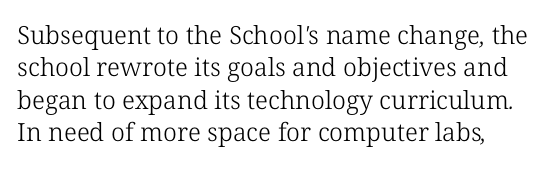
{"bold": "no", "underline": "no", "line_spacing": "normal", "line_spacing_ratio": 1.3, "letter_spacing": "normal", "letter_spacing_em": 0.0, "glyph_px": 25}
